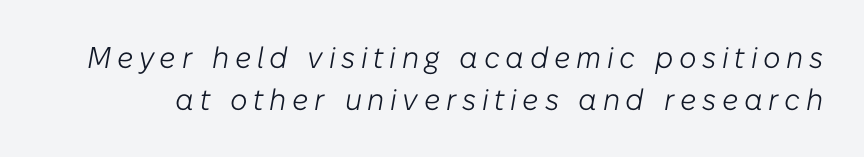
Q: Is the text bold? A: No.
Q: Is the text italic (slanted)? A: Yes, it leans right by about 10 degrees.
Q: Is the text underlined? A: No.
Q: Is the spacing between lines tight, normal or loose? A: Normal.
Q: Width (condensed, normal, or wide)? A: Normal.
Q: Stroke contrast? A: Low.
Q: x-height? A: Medium.
Q: Monospaced? A: No.
